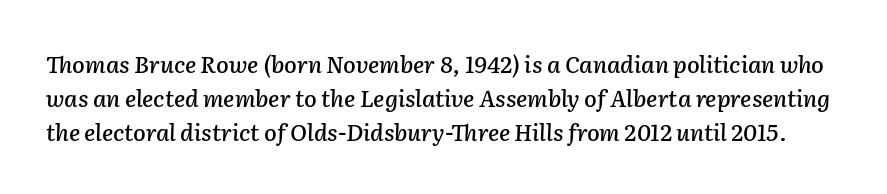
{"italic": "yes", "lean": "right", "slant_degrees": 2, "underline": "no", "line_spacing": "normal", "line_spacing_ratio": 1.47, "letter_spacing": "normal", "letter_spacing_em": 0.0, "glyph_px": 23}
